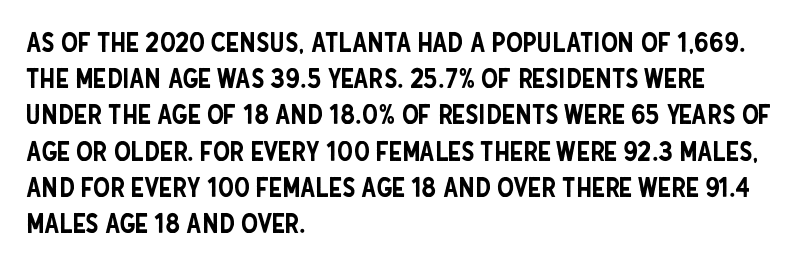
The image shows 27 px text type, upright; set left-aligned, normal line spacing (1.34x), normal letter spacing, not underlined.
